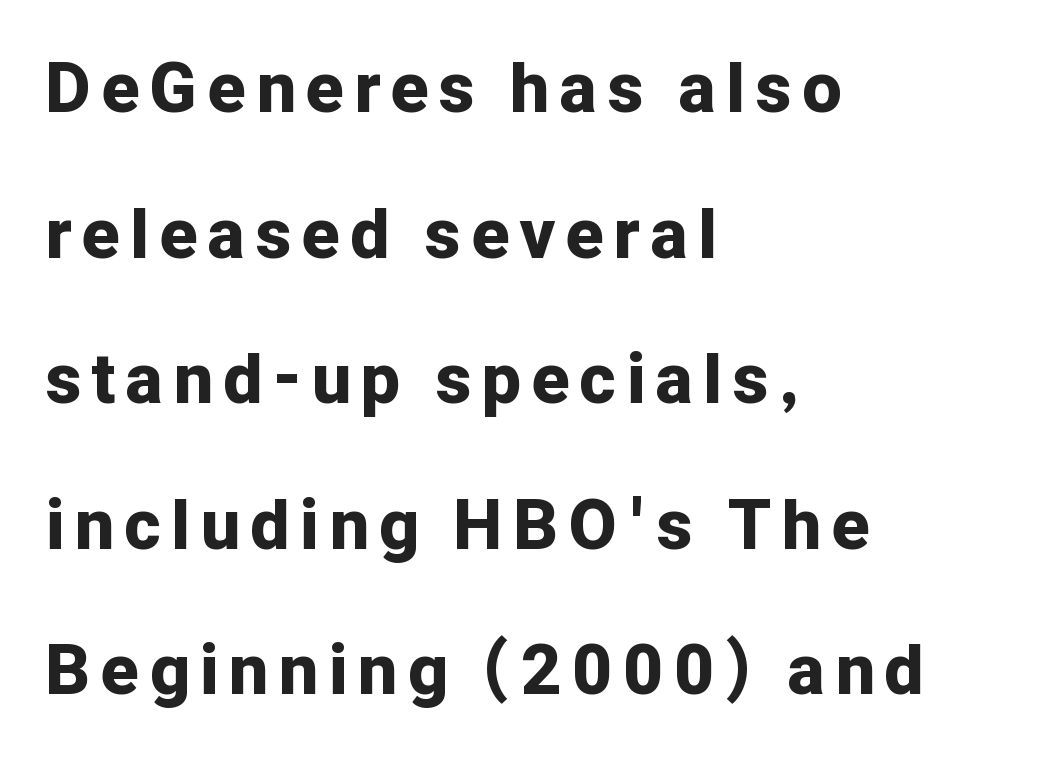
Q: Is the text bold? A: Yes.
Q: Is the text italic (slanted)? A: No, it is upright.
Q: Is the typeface a serif or a sans-serif typeface? A: Sans-serif.
Q: Is the text underlined? A: No.
Q: How is the paragraph aligned? A: Left-aligned.
Q: Is the spacing between lines tight, normal or loose? A: Loose.
Q: Width (condensed, normal, or wide)? A: Normal.
Q: Stroke contrast? A: Low.
Q: x-height? A: Medium.
Q: Monospaced? A: No.
